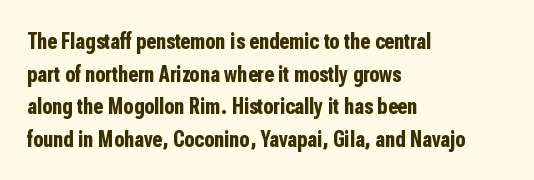
Here the glyphs are tracked normally, forming tight word shapes. One-word summary of the alignment: left. In terms of posture, this sample is upright. Notice how thick the strokes are: this is what a full bold looks like. The lines sit at an ordinary, default distance from one another.
